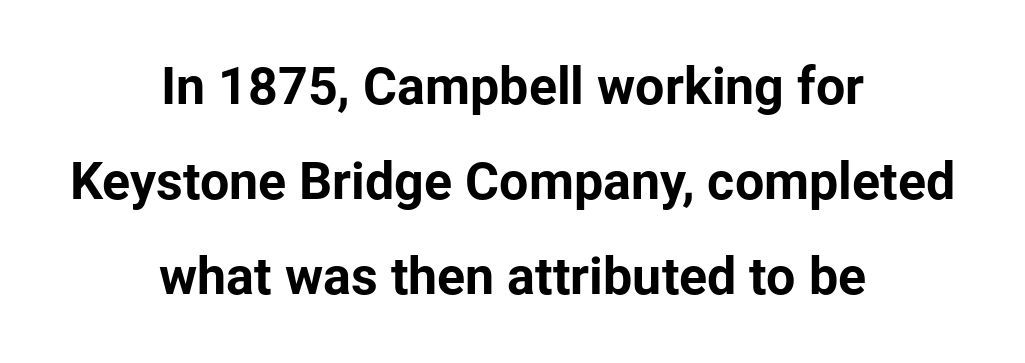
Italic: no, the glyphs are upright roman. Nobody drew a line under any word here. The glyphs in this specimen are sans serif. Chunky letters — that's bold for sure.
